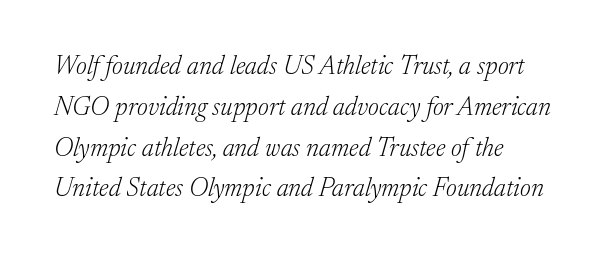
Look at the tracking — it's just the regular setting, nothing added. Teacher's note: observe the even left margin — that is flush-left alignment. Line spacing here is normal. No heavy texture on the line: the type isn't bold. Rendered with sloped, italic letterforms. Clear beneath every line of the passage.
